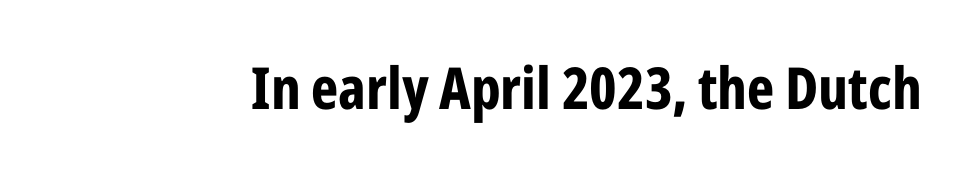
Q: Is the text bold? A: Yes.
Q: Is the text italic (slanted)? A: No, it is upright.
Q: Is the typeface a serif or a sans-serif typeface? A: Sans-serif.
Q: Is the text underlined? A: No.
Q: Is the spacing between letters normal or unusually wide? A: Normal.
Q: Width (condensed, normal, or wide)? A: Condensed.
Q: Stroke contrast? A: Low.
Q: x-height? A: Medium.
Q: Monospaced? A: No.
